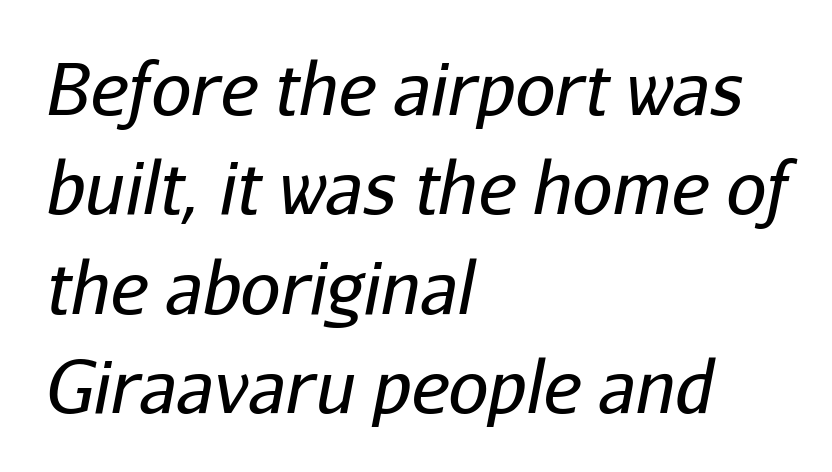
{"italic": "yes", "lean": "right", "slant_degrees": 11, "bold": "no", "weight": "regular", "width": "normal", "stroke_contrast": "low", "x_height": "medium", "monospaced": "no", "underline": "no", "align": "left", "line_spacing": "normal", "line_spacing_ratio": 1.4, "letter_spacing": "normal", "letter_spacing_em": 0.0, "glyph_px": 71}
